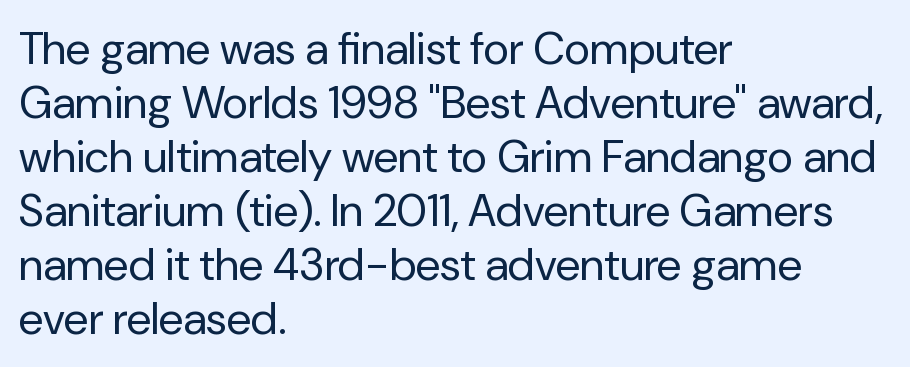
The passage shown is typed in a proportional face where columns would drift. Italic? Not at all — the glyphs are vertical. Note: no serifs on the glyphs. No extra tracking has been applied to these lines. The specimen omits any rule beneath the text block's lines.
